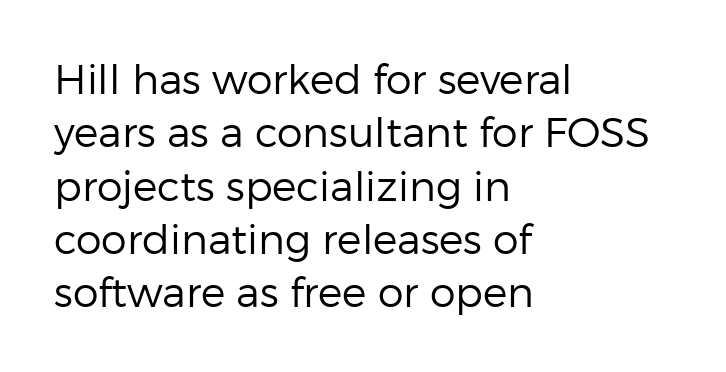
Q: Is the text bold? A: No.
Q: Is the text italic (slanted)? A: No, it is upright.
Q: Is the typeface a serif or a sans-serif typeface? A: Sans-serif.
Q: Is the text underlined? A: No.
Q: How is the paragraph aligned? A: Left-aligned.
Q: Is the spacing between letters normal or unusually wide? A: Normal.
Q: Is the spacing between lines tight, normal or loose? A: Normal.
Q: Width (condensed, normal, or wide)? A: Normal.
Q: Stroke contrast? A: Low.
Q: x-height? A: Medium.
Q: Monospaced? A: No.
